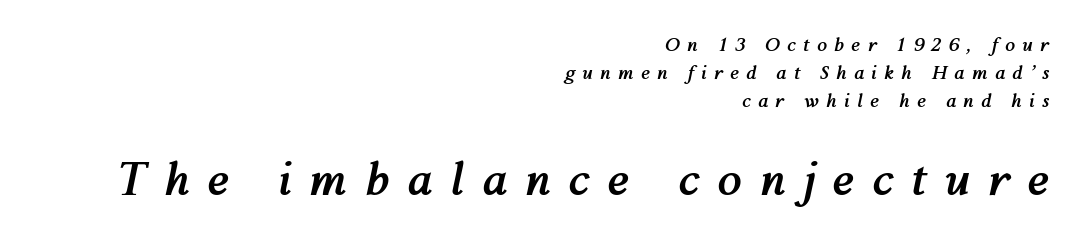
Q: Is the text bold? A: Yes.
Q: Is the text italic (slanted)? A: Yes, it leans right by about 12 degrees.
Q: Is the text underlined? A: No.
Q: How is the paragraph aligned? A: Right-aligned.
Q: Is the spacing between letters normal or unusually wide? A: Unusually wide.
Q: Is the spacing between lines tight, normal or loose? A: Normal.
Q: Which block of text is set in a larger size, the first (top) or the second (bottom)? A: The second (bottom) one.
Q: Width (condensed, normal, or wide)? A: Normal.
Q: Stroke contrast? A: Medium.
Q: x-height? A: Medium.
Q: Monospaced? A: No.
